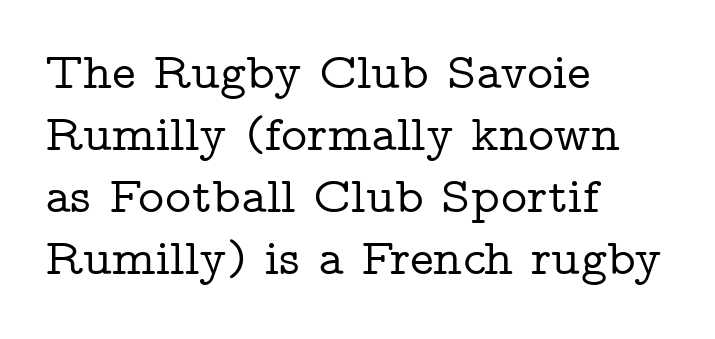
Is the letter spacing exaggerated? No — it looks like the ordinary default. Descenders hang freely into open space. Tall strokes in this sample are plumb rather than angled. This sample uses a serif face. Teacher's note: observe the even left margin — that is flush-left alignment.
